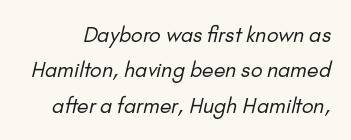
Q: Is the text bold? A: No.
Q: Is the text underlined? A: No.
Q: Is the spacing between letters normal or unusually wide? A: Normal.
Q: Is the spacing between lines tight, normal or loose? A: Normal.
